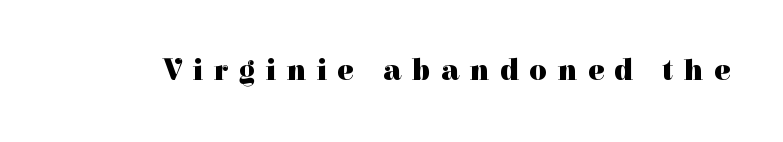
Q: Is the text bold? A: Yes.
Q: Is the text italic (slanted)? A: No, it is upright.
Q: Is the typeface a serif or a sans-serif typeface? A: Serif.
Q: Is the text underlined? A: No.
Q: Is the spacing between letters normal or unusually wide? A: Unusually wide.
Q: Width (condensed, normal, or wide)? A: Normal.
Q: Stroke contrast? A: High.
Q: x-height? A: Medium.
Q: Monospaced? A: No.
